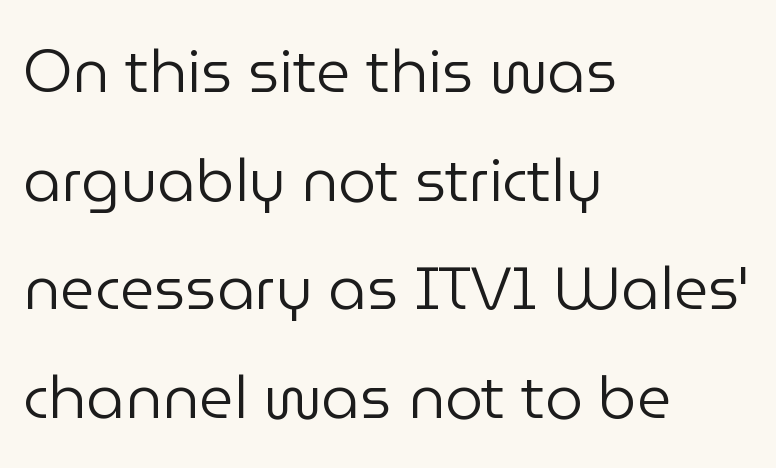
Q: Is the text bold? A: No.
Q: Is the text italic (slanted)? A: No, it is upright.
Q: Is the typeface a serif or a sans-serif typeface? A: Sans-serif.
Q: Is the text underlined? A: No.
Q: How is the paragraph aligned? A: Left-aligned.
Q: Is the spacing between letters normal or unusually wide? A: Normal.
Q: Width (condensed, normal, or wide)? A: Normal.
Q: Stroke contrast? A: Low.
Q: x-height? A: Medium.
Q: Monospaced? A: No.
